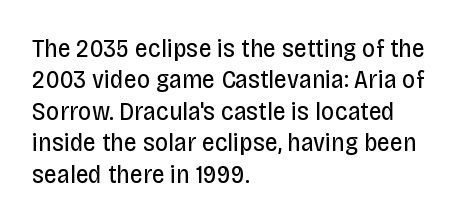
What stands out about the letter spacing? Nothing — it is the standard amount. The rendering anchors every line to the left-hand side. A light-to-regular cut is what we see here. Ordinary non-slanted type is in use.
